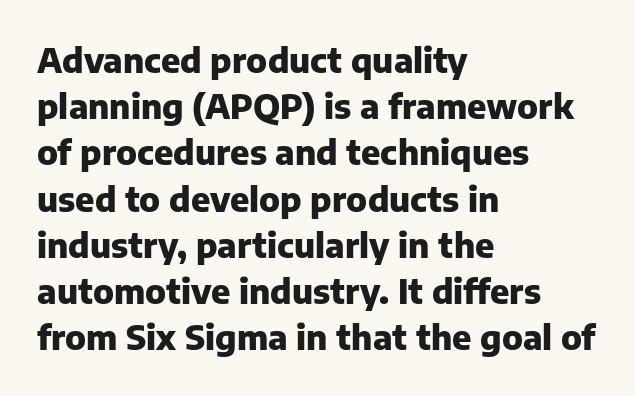
Each letter keeps its own natural width here, so spacing adapts to shape. Students, this is bold: see how much ink each stroke carries. The passage shown is typeset with a sans-serif family. The setting favours the left margin, as ordinary paragraphs usually do. Nope, not italic — everything's standing straight. The specimen omits any rule beneath the text block's lines.
